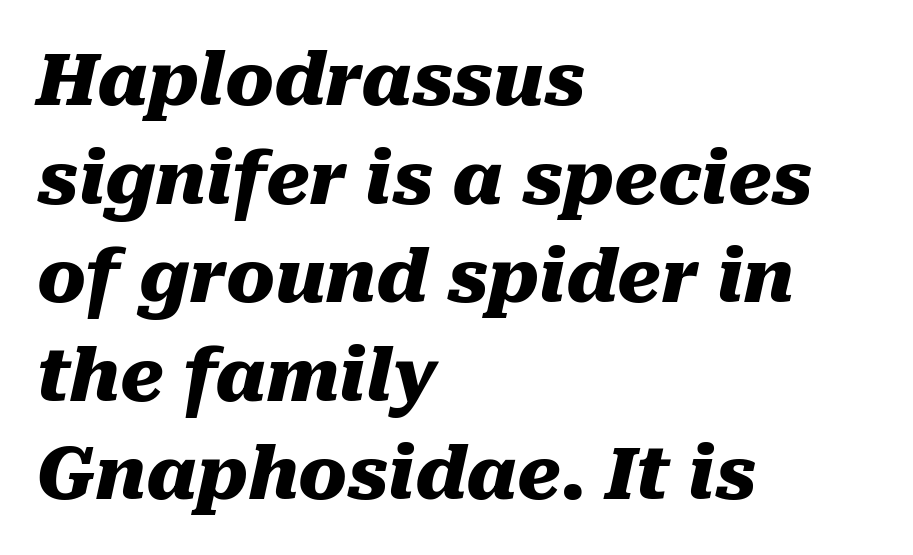
Q: Is the text bold? A: Yes.
Q: Is the text italic (slanted)? A: Yes, it leans right by about 10 degrees.
Q: Is the text underlined? A: No.
Q: How is the paragraph aligned? A: Left-aligned.
Q: Is the spacing between letters normal or unusually wide? A: Normal.
Q: Is the spacing between lines tight, normal or loose? A: Normal.
Q: Width (condensed, normal, or wide)? A: Normal.
Q: Stroke contrast? A: Medium.
Q: x-height? A: Medium.
Q: Monospaced? A: No.
